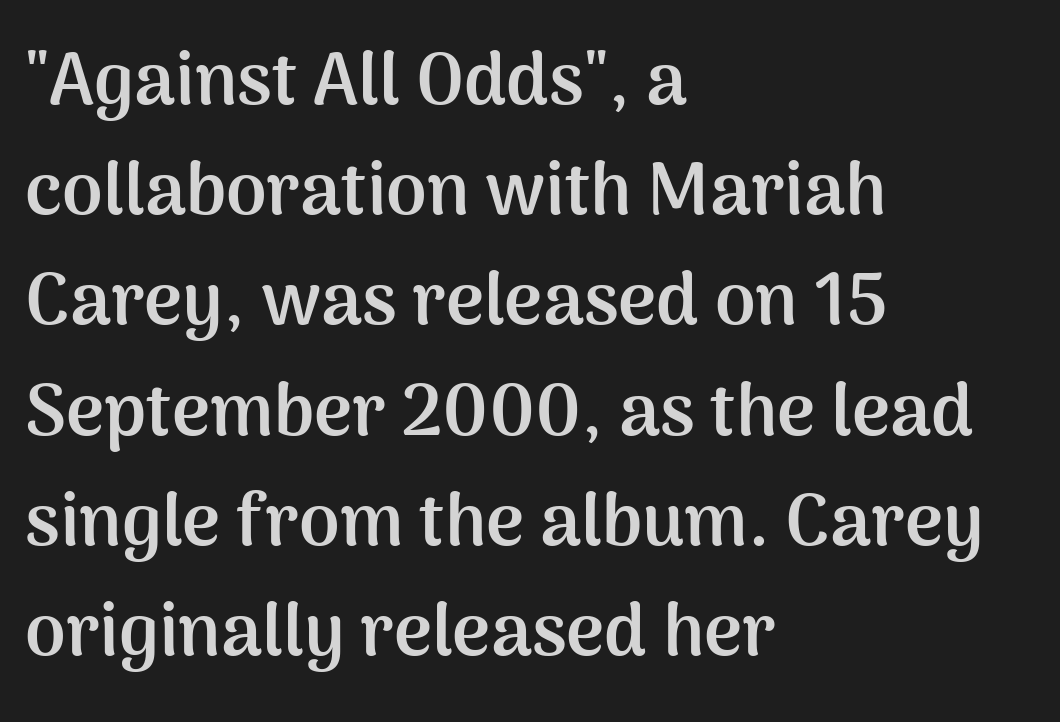
Short and long lines alike share a common starting point at left. Do the characters align in a grid? No, the font is proportional. The font is running at its bold setting. Decoration check: the copy has no underline. The leading is moderate, giving the passage an even texture. This sample uses plain, unmodified letter spacing.
